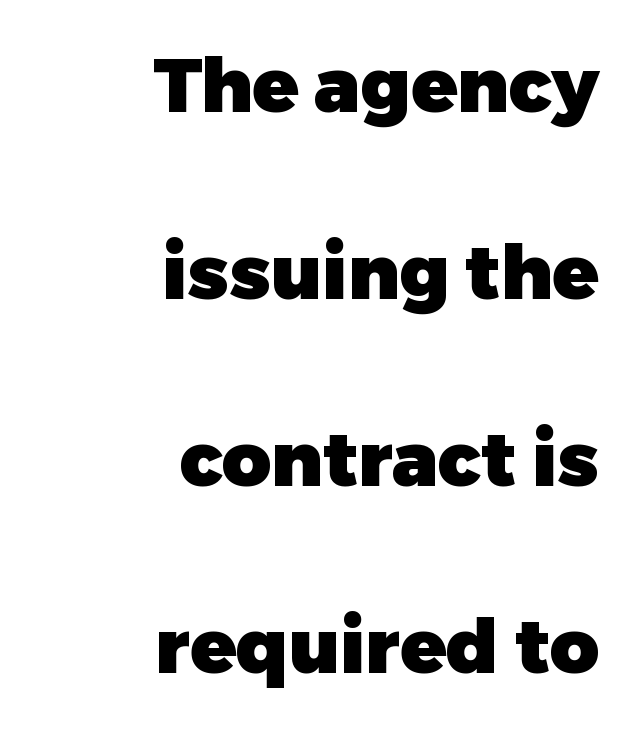
The image shows 76 px heavy sans-serif type, upright; set right-aligned, loose line spacing (2.46x), normal letter spacing, not underlined; low stroke contrast and a medium x-height.
